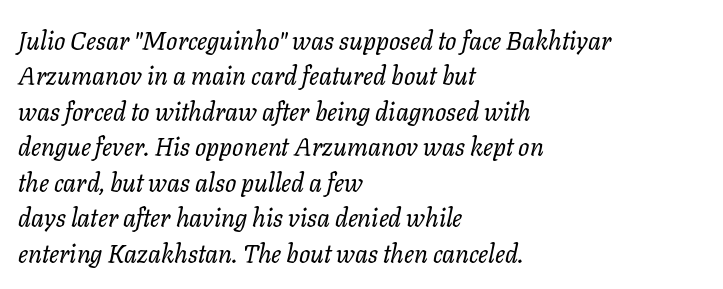
The image shows 25 px text type, italic (leaning right); set left-aligned, normal line spacing (1.42x), normal letter spacing, not underlined.
